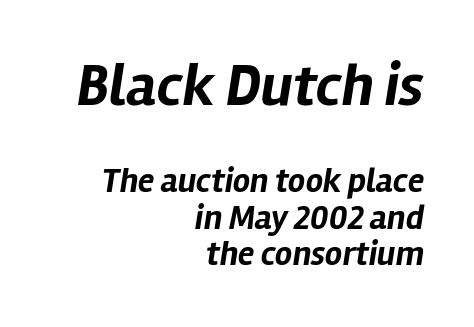
Q: Is the text bold? A: Yes.
Q: Is the text italic (slanted)? A: Yes, it leans right by about 12 degrees.
Q: Is the text underlined? A: No.
Q: How is the paragraph aligned? A: Right-aligned.
Q: Is the spacing between letters normal or unusually wide? A: Normal.
Q: Is the spacing between lines tight, normal or loose? A: Tight.
Q: Which block of text is set in a larger size, the first (top) or the second (bottom)? A: The first (top) one.
Q: Width (condensed, normal, or wide)? A: Normal.
Q: Stroke contrast? A: Low.
Q: x-height? A: Medium.
Q: Monospaced? A: No.
